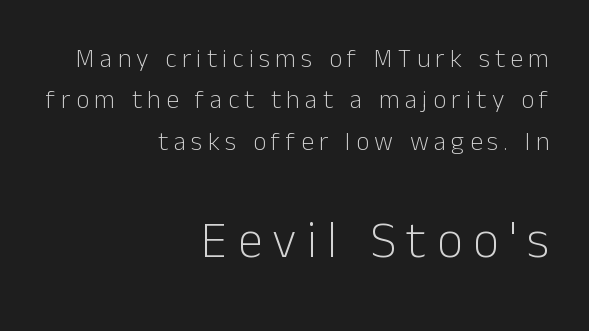
Q: Is the text bold? A: No.
Q: Is the text italic (slanted)? A: No, it is upright.
Q: Is the typeface a serif or a sans-serif typeface? A: Sans-serif.
Q: Is the text underlined? A: No.
Q: How is the paragraph aligned? A: Right-aligned.
Q: Is the spacing between letters normal or unusually wide? A: Unusually wide.
Q: Is the spacing between lines tight, normal or loose? A: Normal.
Q: Which block of text is set in a larger size, the first (top) or the second (bottom)? A: The second (bottom) one.
Q: Width (condensed, normal, or wide)? A: Normal.
Q: Stroke contrast? A: Low.
Q: x-height? A: Medium.
Q: Monospaced? A: No.
